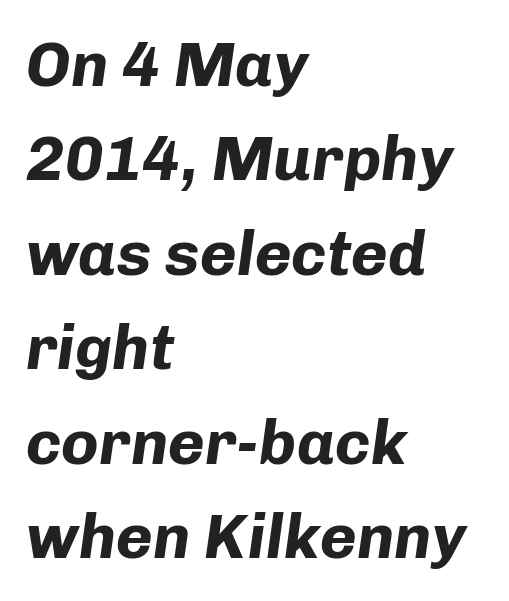
A typesetter would call this proportional, since set widths differ per character. Emphasis by weight is at full strength: bold. Observe the ordinary spacing: letters are neighbours, not strangers. If you drew a ruler down the left edge, every line would touch it.
